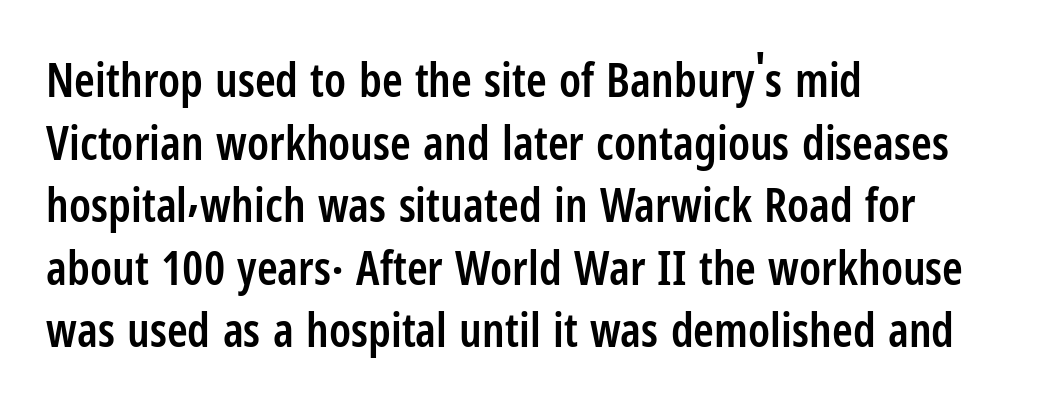
The image shows 47 px semibold, condensed sans-serif type, upright; set left-aligned, normal line spacing (1.33x), normal letter spacing, not underlined; low stroke contrast and a medium x-height.
